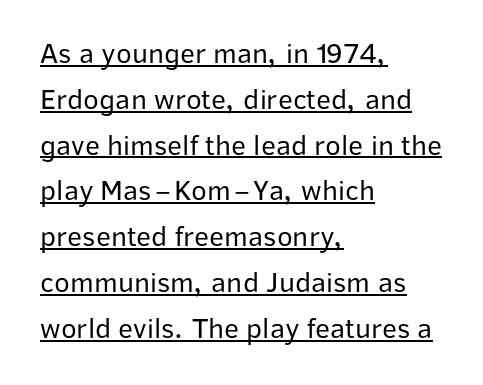
Glyph-to-glyph distance matches everyday printed text. Is there much room between lines? A standard amount, neither cramped nor airy. Does the type have serifs? No, each stem ends abruptly. Teacher's note: observe the even left margin — that is flush-left alignment.
